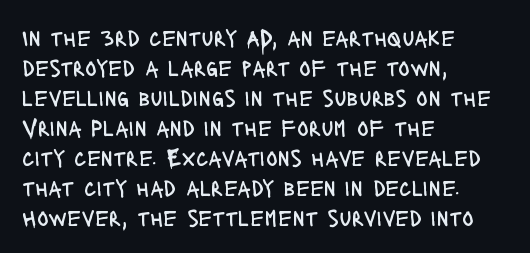
Q: Is the text bold? A: No.
Q: Is the text italic (slanted)? A: No, it is upright.
Q: Is the text underlined? A: No.
Q: How is the paragraph aligned? A: Left-aligned.
Q: Is the spacing between letters normal or unusually wide? A: Normal.
Q: Is the spacing between lines tight, normal or loose? A: Normal.
